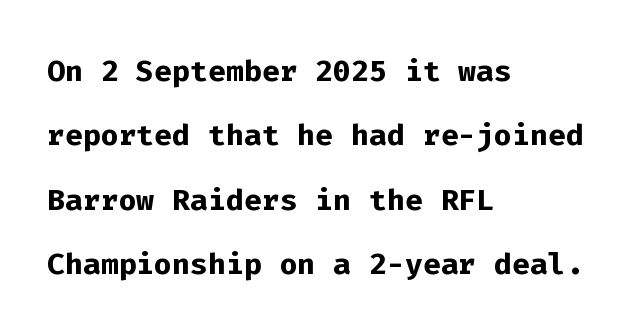
Leading matches the norm, producing a regular column. Spacing verdict: monospaced, one width for all characters. What kind of face is this? One without serifs — a sans. Style check: upright.
